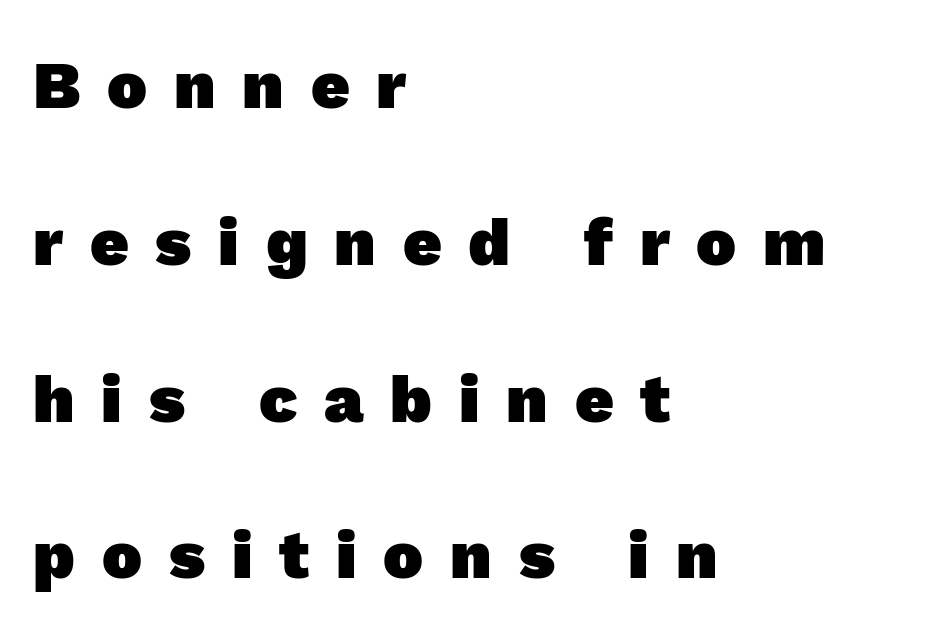
Underline: absent. Reading down the column, the eye jumps a long way to each next line. These lines stack with their left ends in a neat column. The tracking jumps out immediately: characters are airy and widely separated.
